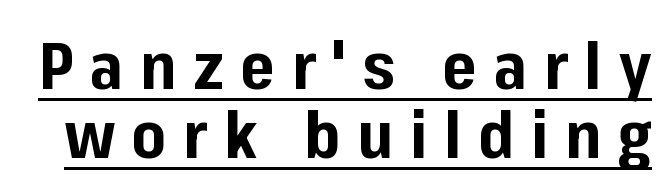
Q: Is the text bold? A: Yes.
Q: Is the text italic (slanted)? A: No, it is upright.
Q: Is the typeface a serif or a sans-serif typeface? A: Sans-serif.
Q: Is the text underlined? A: Yes.
Q: Is the spacing between letters normal or unusually wide? A: Unusually wide.
Q: Is the spacing between lines tight, normal or loose? A: Tight.
Q: Width (condensed, normal, or wide)? A: Normal.
Q: Stroke contrast? A: Low.
Q: x-height? A: Medium.
Q: Monospaced? A: No.
